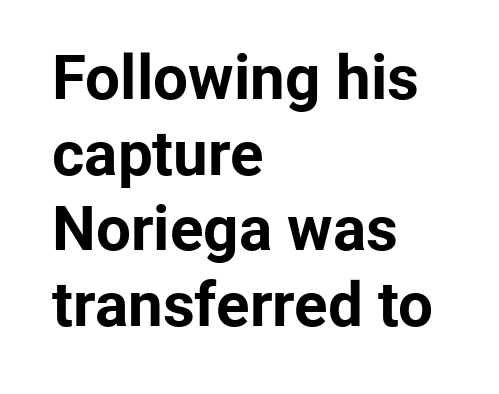
The image shows 62 px bold sans-serif type, upright; set left-aligned, line spacing 1.22x, normal letter spacing, not underlined; low stroke contrast and a medium x-height.
